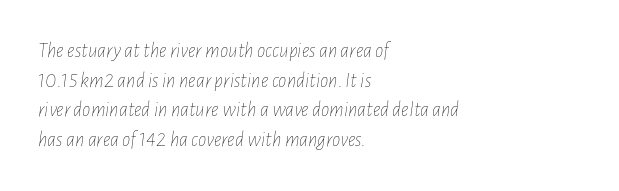
Q: Is the text bold? A: No.
Q: Is the text italic (slanted)? A: Yes, it leans right by about 7 degrees.
Q: Is the text underlined? A: No.
Q: How is the paragraph aligned? A: Left-aligned.
Q: Is the spacing between letters normal or unusually wide? A: Normal.
Q: Is the spacing between lines tight, normal or loose? A: Normal.
